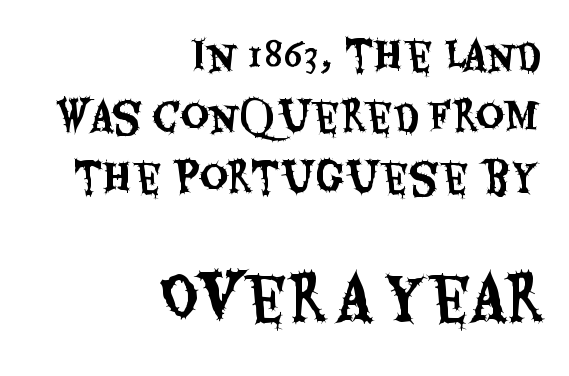
Q: Is the text italic (slanted)? A: No, it is upright.
Q: Is the typeface a serif or a sans-serif typeface? A: Sans-serif.
Q: Is the text underlined? A: No.
Q: How is the paragraph aligned? A: Right-aligned.
Q: Is the spacing between letters normal or unusually wide? A: Normal.
Q: Is the spacing between lines tight, normal or loose? A: Normal.
Q: Which block of text is set in a larger size, the first (top) or the second (bottom)? A: The second (bottom) one.
Q: Width (condensed, normal, or wide)? A: Condensed.
Q: Stroke contrast? A: Medium.
Q: x-height? A: Large.
Q: Monospaced? A: No.
